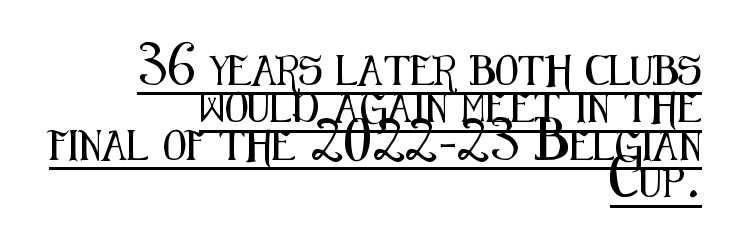
Q: Is the text italic (slanted)? A: No, it is upright.
Q: Is the text underlined? A: Yes.
Q: How is the paragraph aligned? A: Right-aligned.
Q: Is the spacing between letters normal or unusually wide? A: Normal.
Q: Is the spacing between lines tight, normal or loose? A: Normal.
Q: Width (condensed, normal, or wide)? A: Condensed.
Q: Stroke contrast? A: Medium.
Q: x-height? A: Medium.
Q: Monospaced? A: No.
